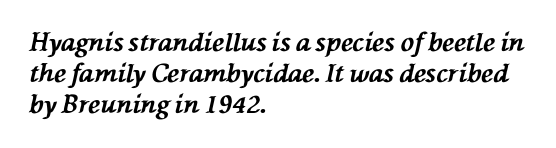
Q: Is the text bold? A: Yes.
Q: Is the text italic (slanted)? A: Yes, it leans left by about 76 degrees.
Q: Is the text underlined? A: No.
Q: How is the paragraph aligned? A: Left-aligned.
Q: Is the spacing between letters normal or unusually wide? A: Normal.
